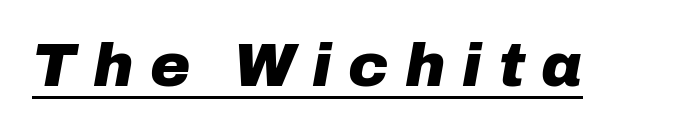
The letters advance in unequal steps, a hallmark of proportional type. The whole block is typeset with a tilt. Has an underline been added? It has. The sample has been set heavy, in full bold.
